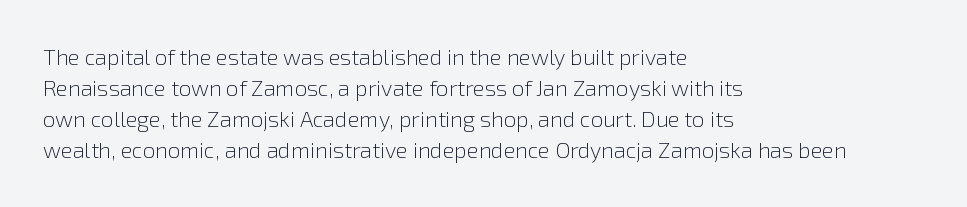
The image shows 22 px text type, upright; set left-aligned, normal line spacing (1.41x), normal letter spacing, not underlined.
